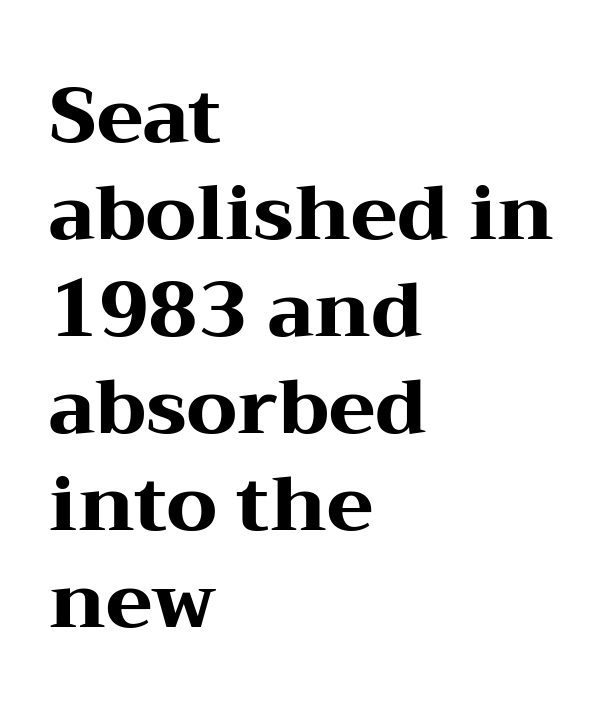
{"serif": "yes", "italic": "no", "bold": "yes", "weight": "heavy", "width": "wide", "stroke_contrast": "medium", "x_height": "medium", "monospaced": "no", "underline": "no", "align": "left", "line_spacing": "normal", "line_spacing_ratio": 1.26, "letter_spacing": "normal", "letter_spacing_em": 0.0, "glyph_px": 77}
